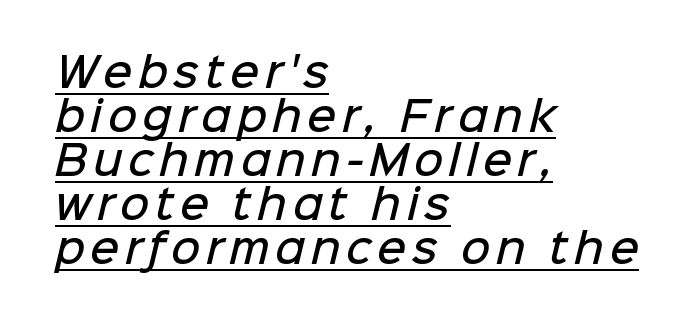
The image shows 40 px semibold sans-serif type; set left-aligned, tight line spacing (1.1x), underlined; low stroke contrast and a medium x-height.
